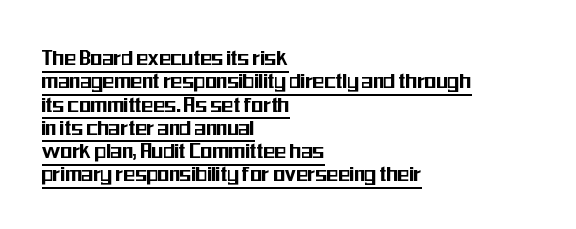
Q: Is the text italic (slanted)? A: No, it is upright.
Q: Is the text underlined? A: Yes.
Q: How is the paragraph aligned? A: Left-aligned.
Q: Is the spacing between letters normal or unusually wide? A: Normal.
Q: Is the spacing between lines tight, normal or loose? A: Tight.
